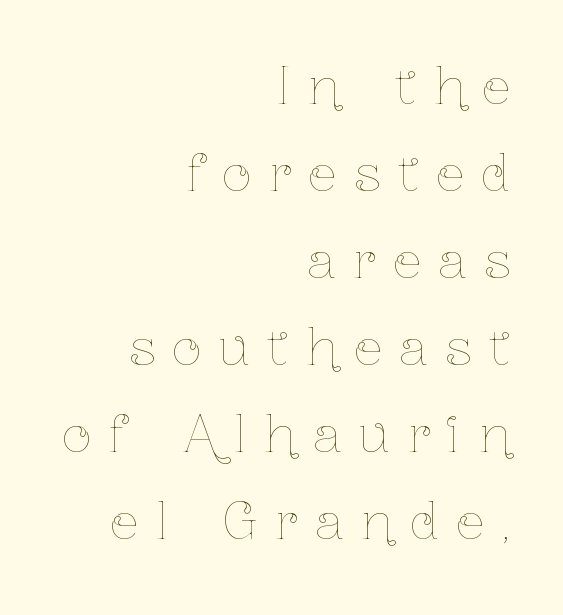
{"italic": "no", "bold": "no", "weight": "thin", "width": "condensed", "stroke_contrast": "low", "x_height": "medium", "monospaced": "no", "underline": "no", "align": "right", "line_spacing_ratio": 1.74, "letter_spacing": "wide", "letter_spacing_em": 0.36, "glyph_px": 50}
